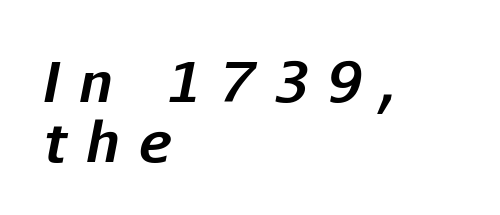
Honestly, the rows look squashed on top of each other. Compared with an ordinary text face, these strokes are far heavier — a full bold. Observe the wide spacing: letters keep a clear distance from each other. Left-aligned paragraph, ragged on the right. Check under the words: just untouched page.
